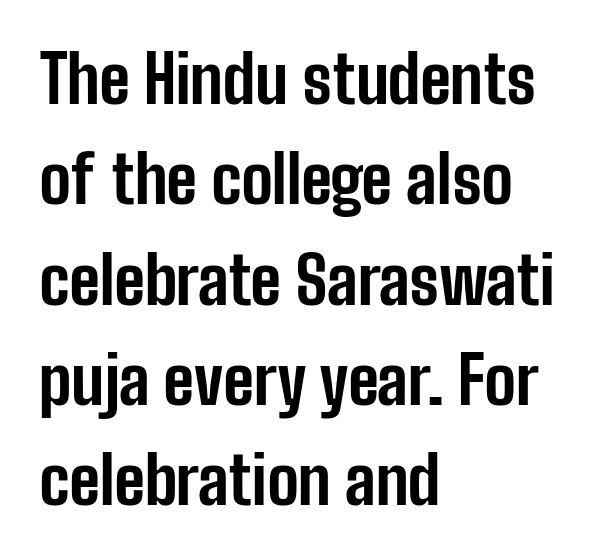
The image shows 66 px bold, condensed sans-serif type, upright; set left-aligned, normal line spacing (1.52x), normal letter spacing, not underlined; low stroke contrast and a medium x-height.
